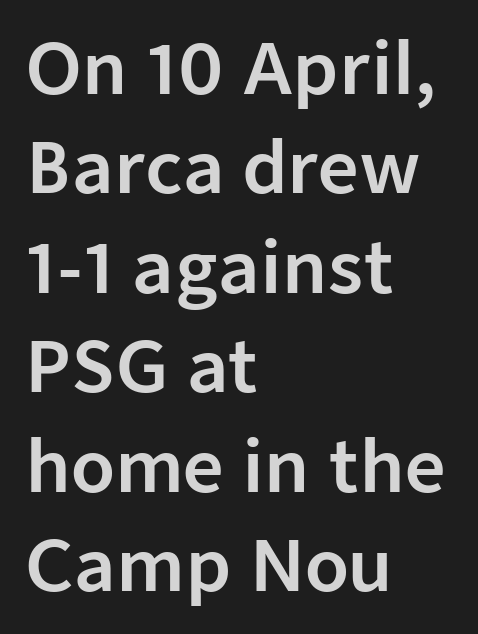
Q: Is the text italic (slanted)? A: No, it is upright.
Q: Is the typeface a serif or a sans-serif typeface? A: Sans-serif.
Q: Is the text underlined? A: No.
Q: How is the paragraph aligned? A: Left-aligned.
Q: Is the spacing between letters normal or unusually wide? A: Normal.
Q: Is the spacing between lines tight, normal or loose? A: Normal.
Q: Width (condensed, normal, or wide)? A: Normal.
Q: Stroke contrast? A: Low.
Q: x-height? A: Medium.
Q: Monospaced? A: No.
